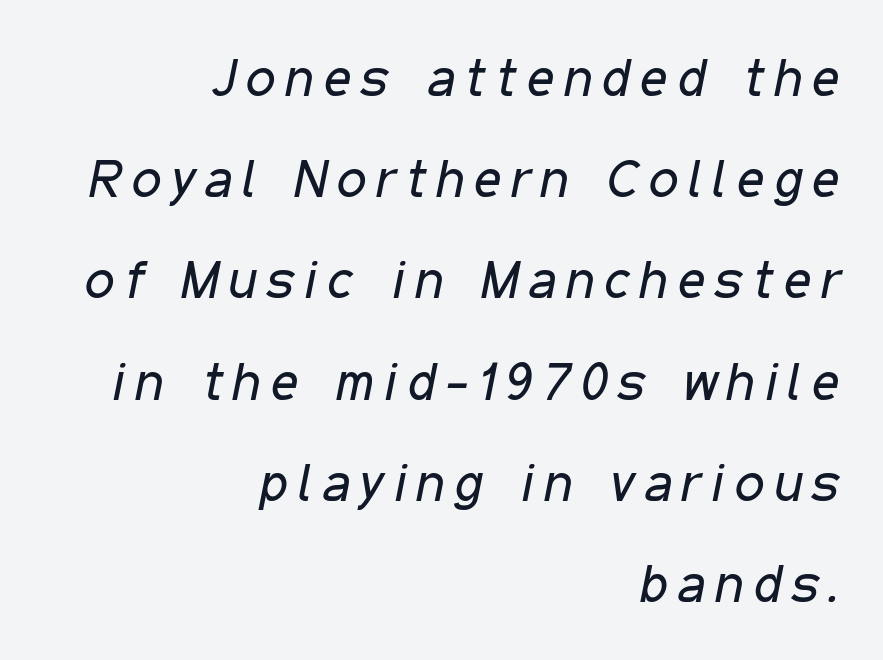
Q: Is the text bold? A: No.
Q: Is the text italic (slanted)? A: Yes, it leans right by about 11 degrees.
Q: Is the text underlined? A: No.
Q: How is the paragraph aligned? A: Right-aligned.
Q: Is the spacing between lines tight, normal or loose? A: Loose.
Q: Width (condensed, normal, or wide)? A: Condensed.
Q: Stroke contrast? A: Low.
Q: x-height? A: Medium.
Q: Monospaced? A: No.
